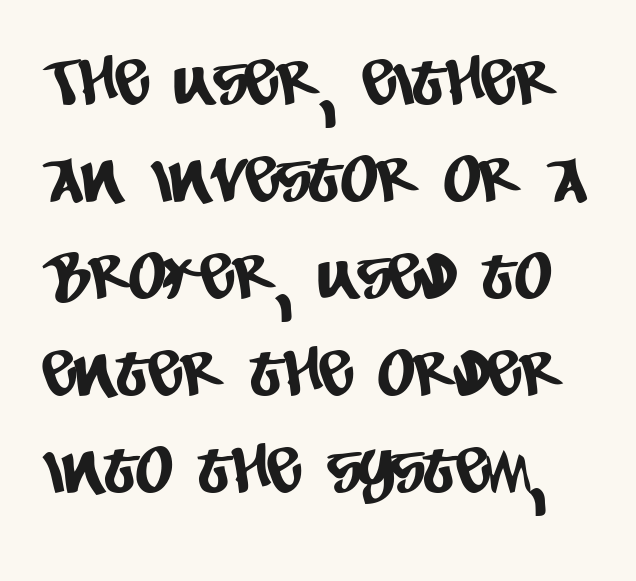
{"serif": "no", "width": "condensed", "stroke_contrast": "low", "x_height": "large", "monospaced": "no", "underline": "no", "line_spacing": "normal", "line_spacing_ratio": 1.54, "letter_spacing": "normal", "letter_spacing_em": 0.0, "glyph_px": 63}
